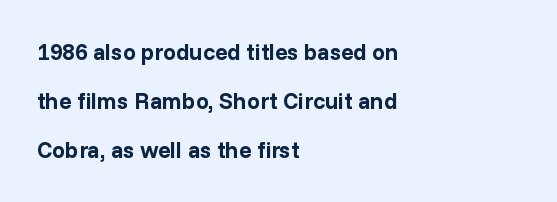
Notice how the passage keeps a crisp vertical edge on the left only. Lines of text with bare space underneath. The strokes are fattened all the way to bold. You can tell it's not italic because the verticals are truly vertical. The space between consecutive lines is lavish.
